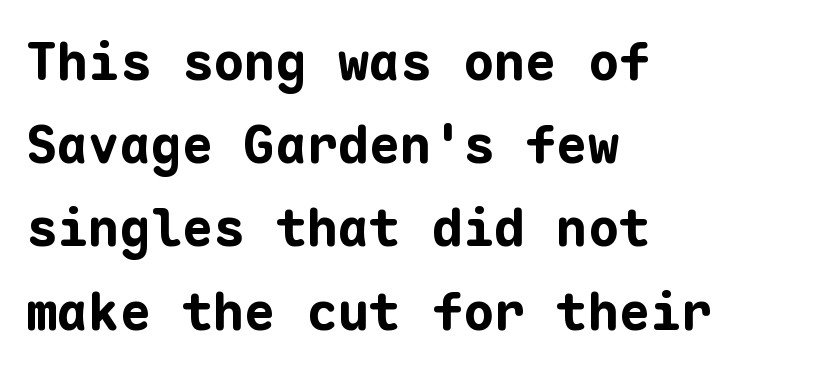
The image shows 52 px bold sans-serif type, upright, monospaced; set left-aligned, normal line spacing (1.6x), normal letter spacing, not underlined; low stroke contrast and a medium x-height.
